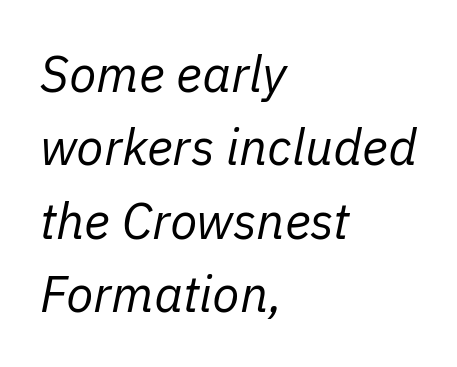
The image shows 50 px regular-weight type, italic (leaning right); set left-aligned, normal line spacing (1.47x), normal letter spacing, not underlined; low stroke contrast and a medium x-height.
